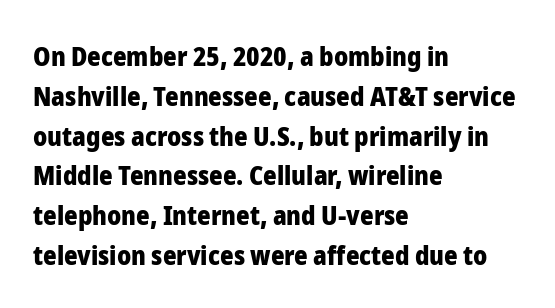
Q: Is the text bold? A: Yes.
Q: Is the text italic (slanted)? A: No, it is upright.
Q: Is the text underlined? A: No.
Q: How is the paragraph aligned? A: Left-aligned.
Q: Is the spacing between letters normal or unusually wide? A: Normal.
Q: Is the spacing between lines tight, normal or loose? A: Normal.
